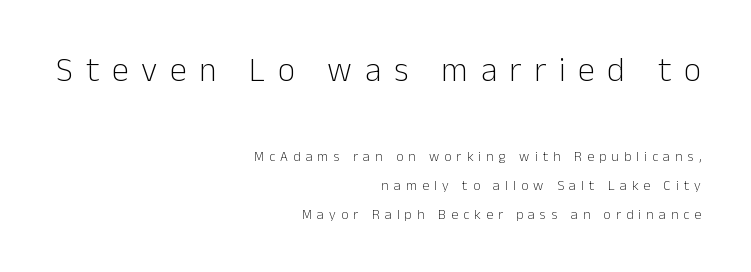
Q: Is the text bold? A: No.
Q: Is the text italic (slanted)? A: No, it is upright.
Q: Is the typeface a serif or a sans-serif typeface? A: Sans-serif.
Q: Is the text underlined? A: No.
Q: How is the paragraph aligned? A: Right-aligned.
Q: Is the spacing between letters normal or unusually wide? A: Unusually wide.
Q: Is the spacing between lines tight, normal or loose? A: Loose.
Q: Which block of text is set in a larger size, the first (top) or the second (bottom)? A: The first (top) one.
Q: Width (condensed, normal, or wide)? A: Normal.
Q: Stroke contrast? A: Low.
Q: x-height? A: Medium.
Q: Monospaced? A: No.
